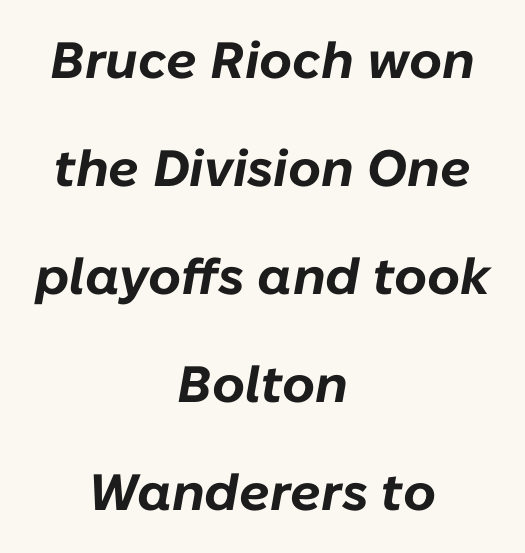
The image shows 51 px bold type, italic (leaning right); set centered, loose line spacing (2.12x), normal letter spacing, not underlined; low stroke contrast and a medium x-height.
